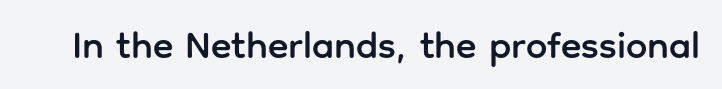
Q: Is the text italic (slanted)? A: No, it is upright.
Q: Is the typeface a serif or a sans-serif typeface? A: Sans-serif.
Q: Is the text underlined? A: No.
Q: Is the spacing between letters normal or unusually wide? A: Normal.
Q: Width (condensed, normal, or wide)? A: Normal.
Q: Stroke contrast? A: Low.
Q: x-height? A: Medium.
Q: Monospaced? A: No.
